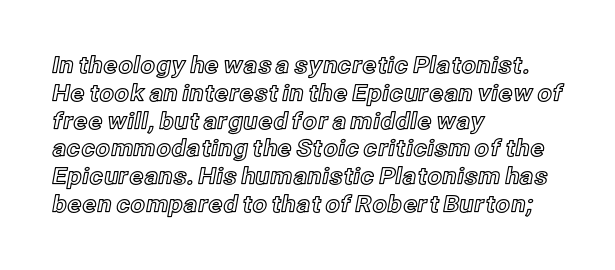
Q: Is the text italic (slanted)? A: Yes.
Q: Is the text underlined? A: No.
Q: How is the paragraph aligned? A: Left-aligned.
Q: Is the spacing between letters normal or unusually wide? A: Normal.
